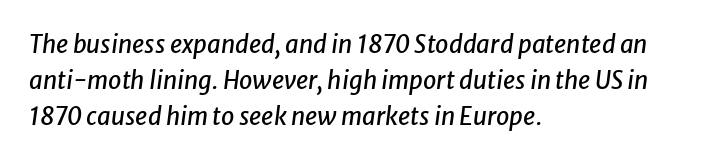
The image shows 24 px text type, italic (leaning right); set left-aligned, normal line spacing (1.49x), normal letter spacing, not underlined.
